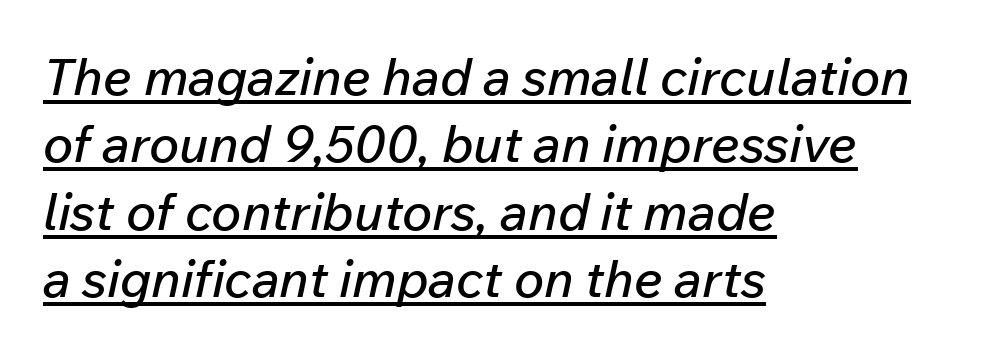
The image shows 51 px text type, italic (leaning right); set left-aligned, normal line spacing (1.32x), normal letter spacing, underlined; low stroke contrast and a medium x-height.
